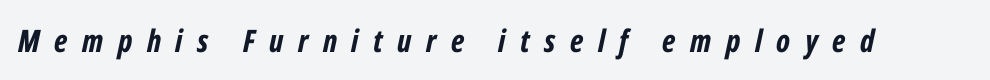
Clear beneath every line of the passage. Here the designer chose a conventional face with non-uniform glyph widths. The horizontal fit of the characters is loose and conspicuously gappy. Weight: bold.
